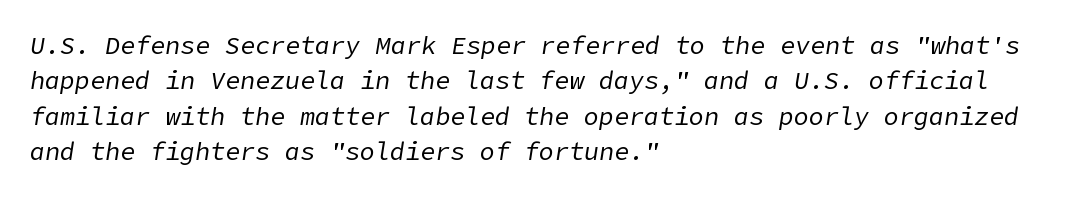
Q: Is the text bold? A: No.
Q: Is the text italic (slanted)? A: Yes, it leans right by about 9 degrees.
Q: Is the text underlined? A: No.
Q: How is the paragraph aligned? A: Left-aligned.
Q: Is the spacing between letters normal or unusually wide? A: Normal.
Q: Is the spacing between lines tight, normal or loose? A: Normal.
